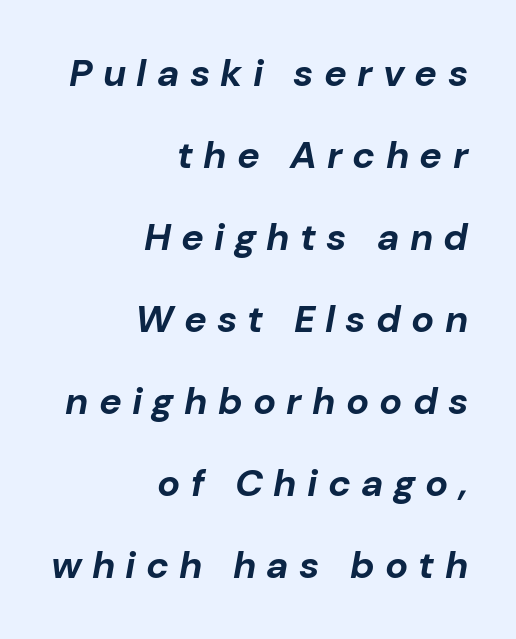
The image shows 38 px bold type, italic (leaning right); set right-aligned, loose line spacing (2.16x), unusually wide letter spacing (+0.27 em), not underlined; low stroke contrast and a medium x-height.
